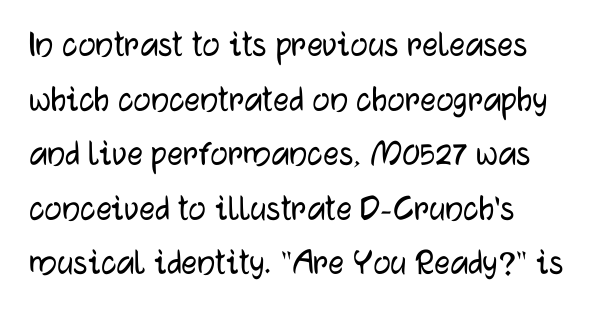
{"serif": "no", "italic": "no", "width": "normal", "stroke_contrast": "low", "x_height": "medium", "monospaced": "no", "underline": "no", "align": "left", "line_spacing": "normal", "line_spacing_ratio": 1.4, "letter_spacing": "normal", "letter_spacing_em": 0.0, "glyph_px": 39}
